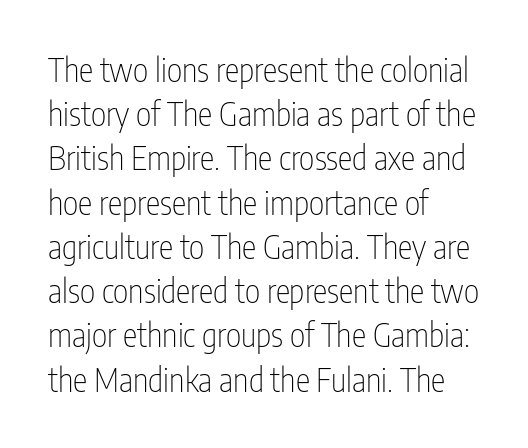
The image shows 33 px thin, condensed sans-serif type, upright; set left-aligned, normal line spacing (1.34x), normal letter spacing, not underlined; low stroke contrast and a medium x-height.
